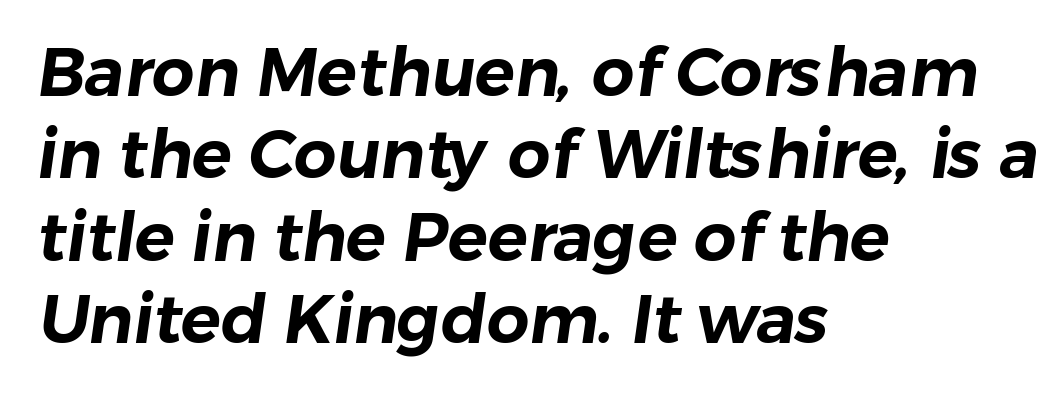
{"serif": "no", "width": "normal", "stroke_contrast": "low", "x_height": "medium", "monospaced": "no", "underline": "no", "align": "left", "line_spacing_ratio": 1.23, "letter_spacing": "normal", "letter_spacing_em": 0.0, "glyph_px": 67}
